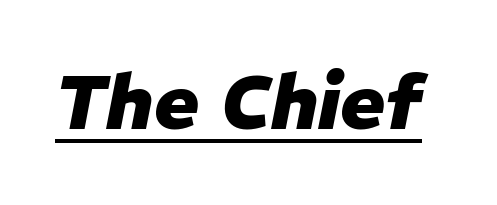
{"italic": "yes", "lean": "right", "slant_degrees": 11, "bold": "yes", "weight": "heavy", "width": "normal", "stroke_contrast": "low", "x_height": "medium", "monospaced": "no", "underline": "yes", "letter_spacing": "normal", "letter_spacing_em": 0.0, "glyph_px": 75}
